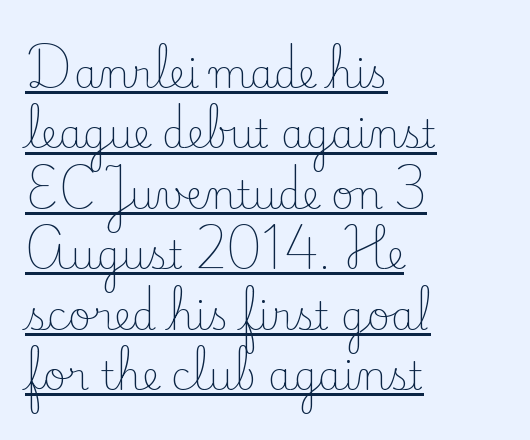
A quiet, ordinary-to-light weight characterises the typeface. Is this a fixed-width face? No — the glyphs have proportional, varying widths. Does a line run under the words? Yes, clearly. No italicization has been applied; the sample stays upright. Is this a sans? No — the strokes have serifs. The rendering anchors every line to the left-hand side.
